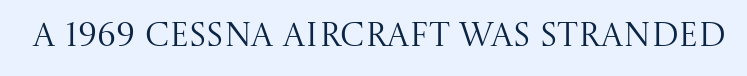
Q: Is the text bold? A: No.
Q: Is the text italic (slanted)? A: No, it is upright.
Q: Is the typeface a serif or a sans-serif typeface? A: Serif.
Q: Is the text underlined? A: No.
Q: Is the spacing between letters normal or unusually wide? A: Normal.
Q: Width (condensed, normal, or wide)? A: Normal.
Q: Stroke contrast? A: Medium.
Q: x-height? A: Large.
Q: Monospaced? A: No.
